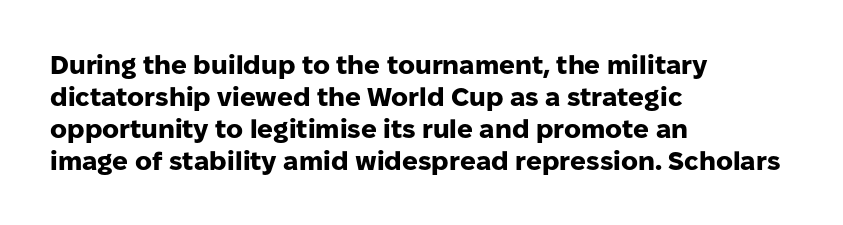
Alignment: flush left. A clean baseline with only descenders dipping below it. Vertical strokes here are truly vertical. Every letter is thick-stroked: bold, no question. A typesetter would call this zero additional tracking.
